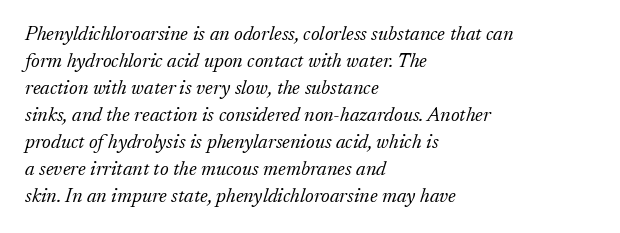
Q: Is the text bold? A: No.
Q: Is the text italic (slanted)? A: Yes, it leans right by about 17 degrees.
Q: Is the text underlined? A: No.
Q: How is the paragraph aligned? A: Left-aligned.
Q: Is the spacing between letters normal or unusually wide? A: Normal.
Q: Is the spacing between lines tight, normal or loose? A: Normal.
